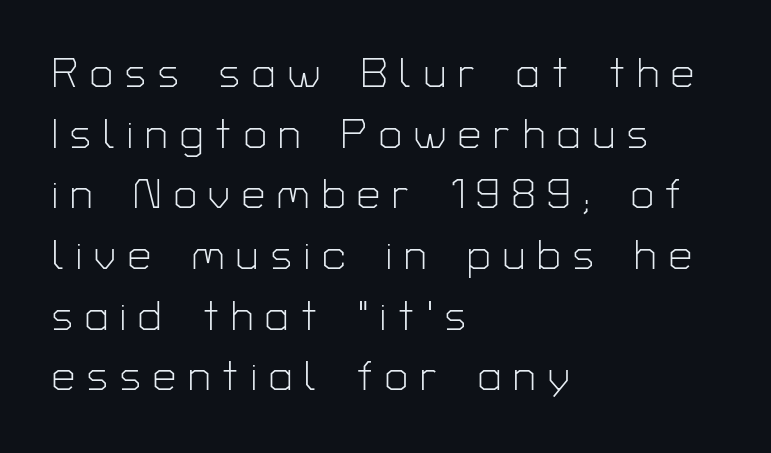
The image shows 41 px light sans-serif type, upright; set left-aligned, normal line spacing (1.48x), unusually wide letter spacing (+0.3 em), not underlined; low stroke contrast and a medium x-height.
